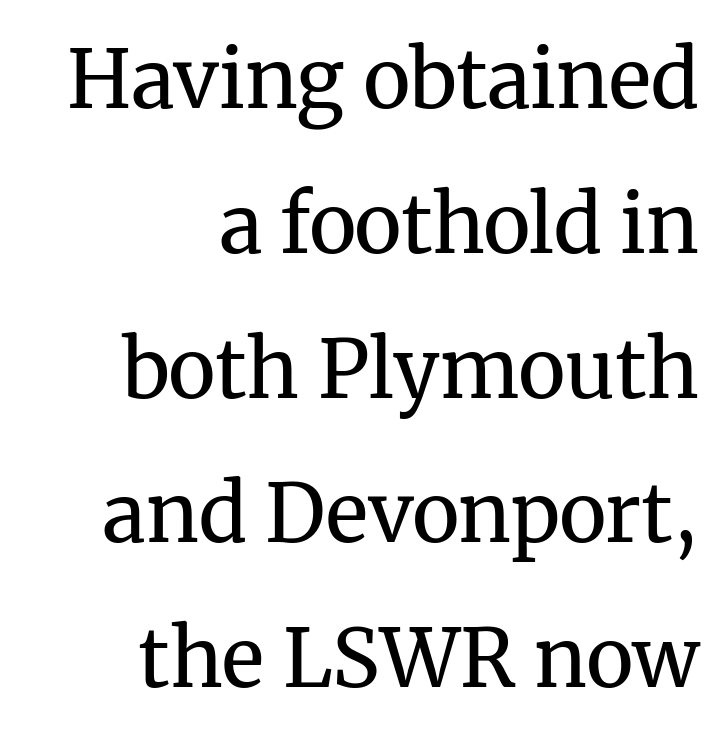
{"serif": "yes", "italic": "no", "bold": "no", "weight": "regular", "width": "normal", "stroke_contrast": "medium", "x_height": "medium", "monospaced": "no", "underline": "no", "align": "right", "line_spacing_ratio": 1.81, "letter_spacing": "normal", "letter_spacing_em": 0.0, "glyph_px": 80}
